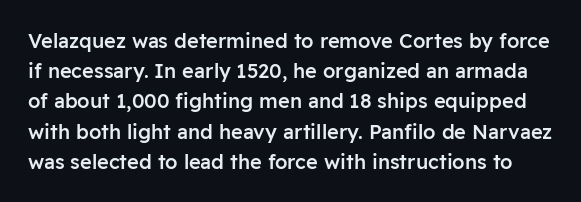
The strokes are fattened partway — semibold, not bold. Check under the words: just untouched page. Letter spacing: default. Nope, not italic — everything's standing straight. This block has exactly the height ordinary leading produces.
